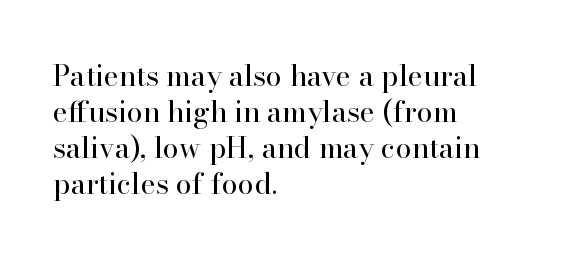
Q: Is the text bold? A: No.
Q: Is the text italic (slanted)? A: No, it is upright.
Q: Is the typeface a serif or a sans-serif typeface? A: Serif.
Q: Is the text underlined? A: No.
Q: How is the paragraph aligned? A: Left-aligned.
Q: Is the spacing between letters normal or unusually wide? A: Normal.
Q: Width (condensed, normal, or wide)? A: Normal.
Q: Stroke contrast? A: High.
Q: x-height? A: Small.
Q: Monospaced? A: No.
